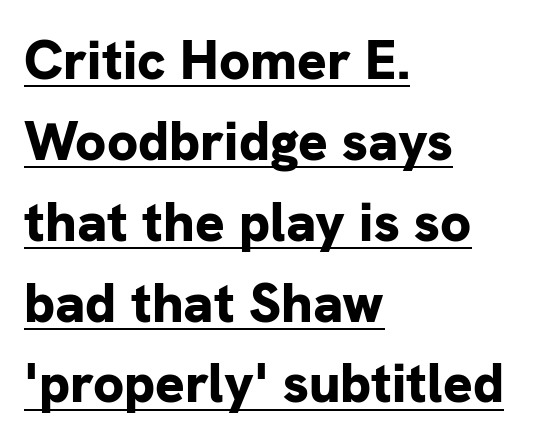
{"serif": "no", "italic": "no", "bold": "yes", "weight": "bold", "width": "normal", "stroke_contrast": "low", "x_height": "medium", "monospaced": "no", "underline": "yes", "align": "left", "line_spacing": "normal", "line_spacing_ratio": 1.47, "letter_spacing": "normal", "letter_spacing_em": 0.0, "glyph_px": 55}
